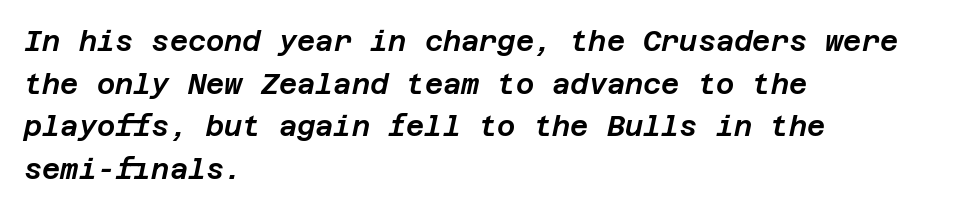
{"italic": "yes", "lean": "right", "slant_degrees": 12, "width": "normal", "stroke_contrast": "low", "x_height": "large", "underline": "no", "align": "left", "line_spacing": "normal", "line_spacing_ratio": 1.52, "letter_spacing": "normal", "letter_spacing_em": 0.0, "glyph_px": 28}
